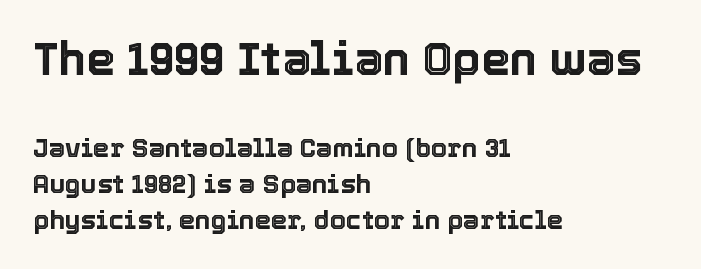
{"italic": "no", "width": "normal", "x_height": "medium", "monospaced": "no", "underline": "no", "align": "left", "line_spacing": "normal", "line_spacing_ratio": 1.38, "letter_spacing": "normal", "letter_spacing_em": 0.0, "larger_block": "first", "size_ratio": 1.77, "glyph_px": 46}
